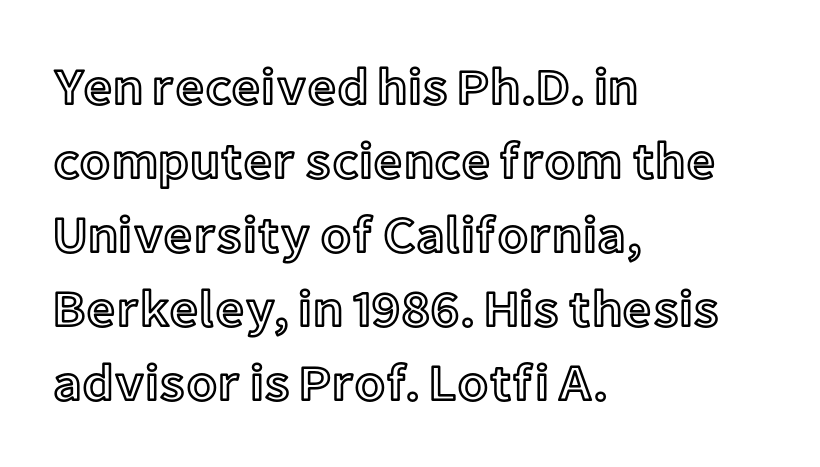
Q: Is the text italic (slanted)? A: No, it is upright.
Q: Is the text underlined? A: No.
Q: How is the paragraph aligned? A: Left-aligned.
Q: Is the spacing between letters normal or unusually wide? A: Normal.
Q: Is the spacing between lines tight, normal or loose? A: Normal.
Q: Width (condensed, normal, or wide)? A: Normal.
Q: x-height? A: Medium.
Q: Monospaced? A: No.
